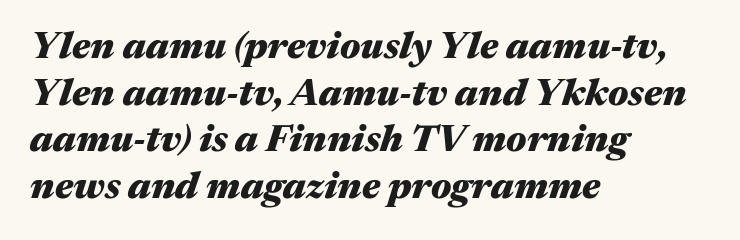
The image shows 38 px heavy, wide type, italic (leaning right); set left-aligned, line spacing 1.23x, normal letter spacing, not underlined; medium stroke contrast and a medium x-height.
